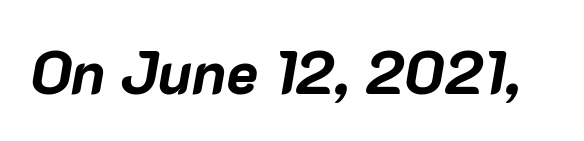
The image shows 60 px bold type, italic (leaning right); set normal letter spacing, not underlined; low stroke contrast and a medium x-height.
